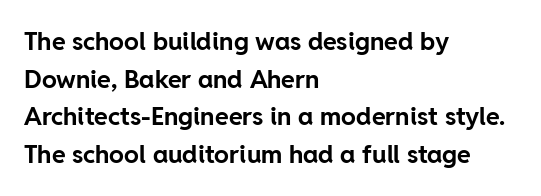
{"italic": "no", "bold": "yes", "underline": "no", "align": "left", "line_spacing": "normal", "line_spacing_ratio": 1.51, "letter_spacing": "normal", "letter_spacing_em": 0.0, "glyph_px": 25}
